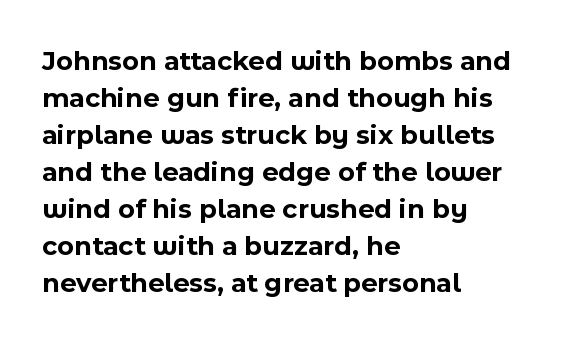
{"serif": "no", "italic": "no", "bold": "yes", "weight": "bold", "width": "normal", "x_height": "medium", "monospaced": "no", "underline": "no", "align": "left", "line_spacing": "normal", "line_spacing_ratio": 1.32, "letter_spacing": "normal", "letter_spacing_em": 0.0, "glyph_px": 28}
